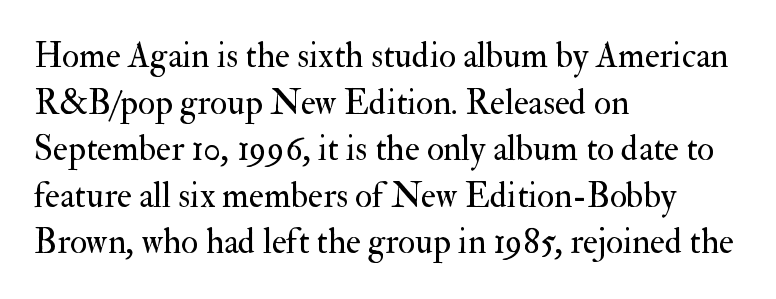
The image shows 35 px regular-weight serif type, upright; set left-aligned, normal line spacing (1.33x), normal letter spacing, not underlined; medium stroke contrast and a small x-height.
